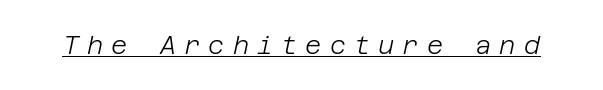
Q: Is the text bold? A: No.
Q: Is the text italic (slanted)? A: Yes, it leans right by about 12 degrees.
Q: Is the text underlined? A: Yes.
Q: Is the spacing between letters normal or unusually wide? A: Unusually wide.
